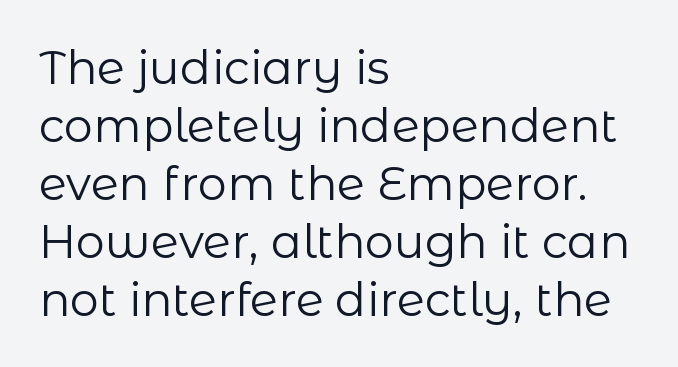
{"serif": "no", "italic": "no", "bold": "no", "weight": "regular", "width": "normal", "stroke_contrast": "low", "x_height": "medium", "monospaced": "no", "underline": "no", "align": "left", "line_spacing": "normal", "line_spacing_ratio": 1.26, "letter_spacing": "normal", "letter_spacing_em": 0.0, "glyph_px": 46}
